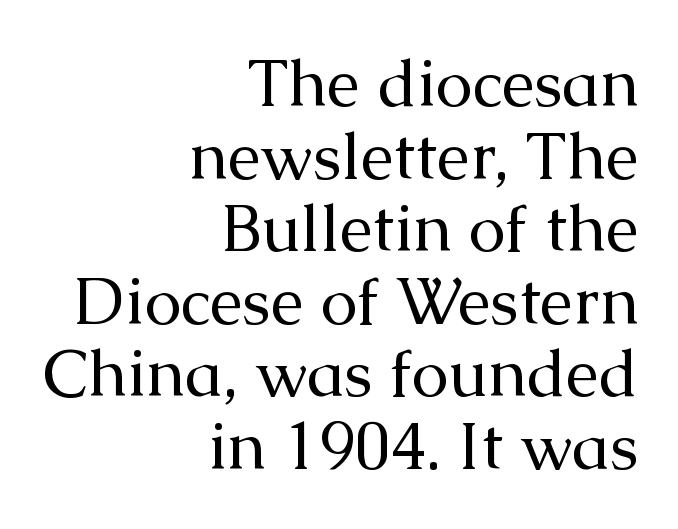
Here the glyphs are tracked normally, forming tight word shapes. Bare-footed words on every line. Reading down the block, your eye finds every line finishing at a fixed right position. The face used here is seriffed, in the tradition of book romans. Character widths vary here, with narrow letters taking less room than wide ones.
